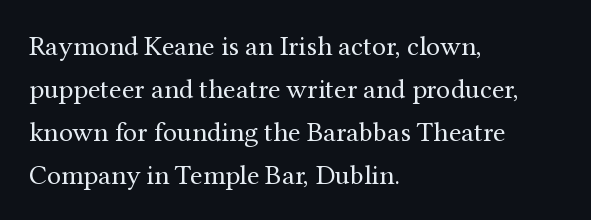
Q: Is the text bold? A: No.
Q: Is the text italic (slanted)? A: No, it is upright.
Q: Is the typeface a serif or a sans-serif typeface? A: Serif.
Q: Is the text underlined? A: No.
Q: How is the paragraph aligned? A: Left-aligned.
Q: Is the spacing between letters normal or unusually wide? A: Normal.
Q: Is the spacing between lines tight, normal or loose? A: Normal.
Q: Width (condensed, normal, or wide)? A: Normal.
Q: Stroke contrast? A: Medium.
Q: x-height? A: Medium.
Q: Monospaced? A: No.
